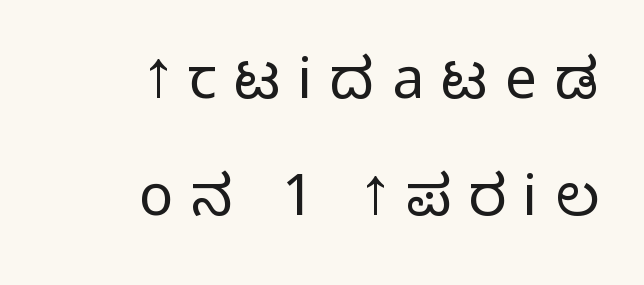
These lines stack with their right ends in a neat column. This is the regular roman posture of the typeface. Rows of type keep a wide berth in the vertical direction. Note the varied advance widths — an 'i' is clearly narrower than an 'm'. The passage shown is not underscored anywhere.
